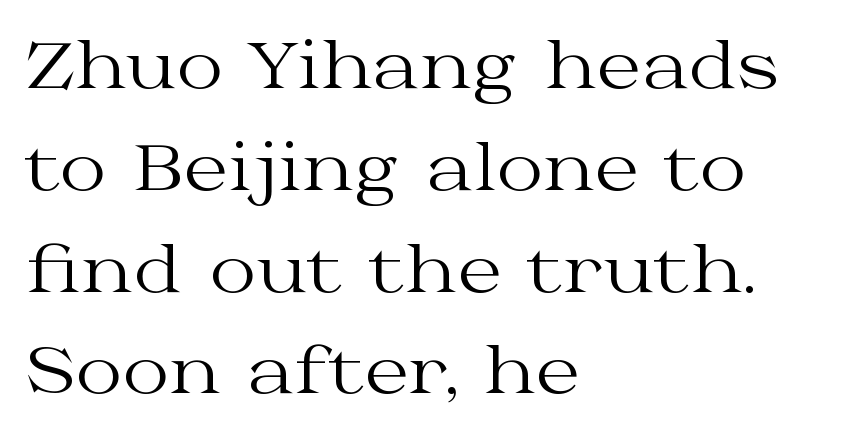
Q: Is the text bold? A: No.
Q: Is the text italic (slanted)? A: No, it is upright.
Q: Is the typeface a serif or a sans-serif typeface? A: Serif.
Q: Is the text underlined? A: No.
Q: How is the paragraph aligned? A: Left-aligned.
Q: Is the spacing between letters normal or unusually wide? A: Normal.
Q: Is the spacing between lines tight, normal or loose? A: Normal.
Q: Width (condensed, normal, or wide)? A: Wide.
Q: Stroke contrast? A: Medium.
Q: x-height? A: Medium.
Q: Monospaced? A: No.
